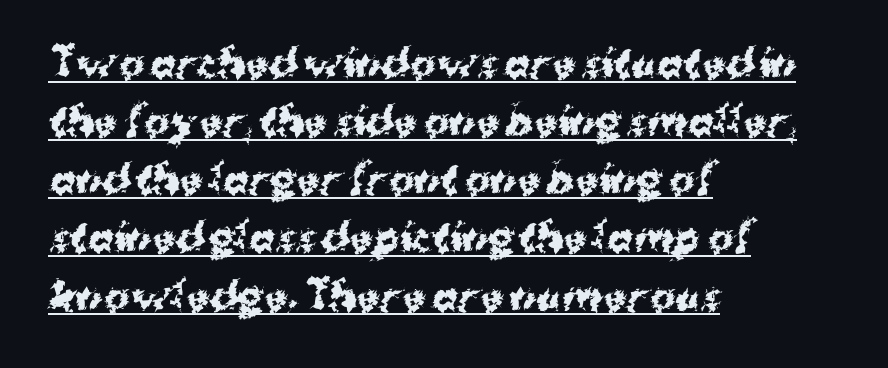
{"serif": "no", "bold": "yes", "weight": "bold", "width": "normal", "stroke_contrast": "medium", "x_height": "medium", "monospaced": "no", "underline": "yes", "align": "left", "line_spacing": "normal", "line_spacing_ratio": 1.53, "letter_spacing": "normal", "letter_spacing_em": 0.0, "glyph_px": 38}
